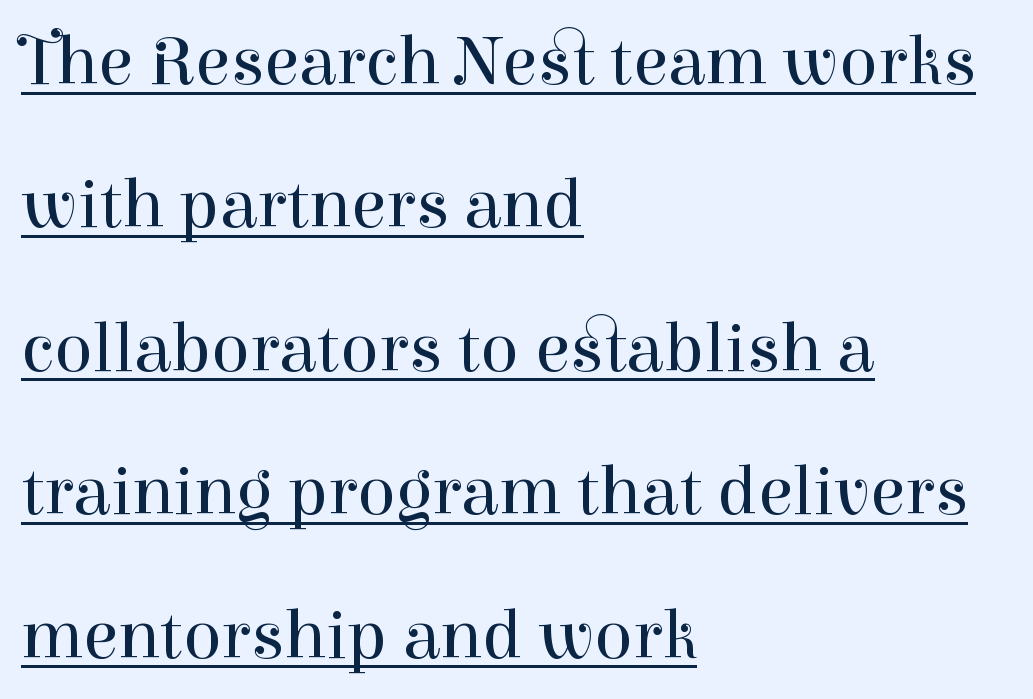
This is roman type, the default non-slanted kind. Regarding leading, the lines here are spaced well apart. Caption: lettering with a line underneath. Caption: multi-line text, flush left, ragged right. Varying glyph widths throughout — classic text-font behaviour. A typesetter would label this face a serif.
